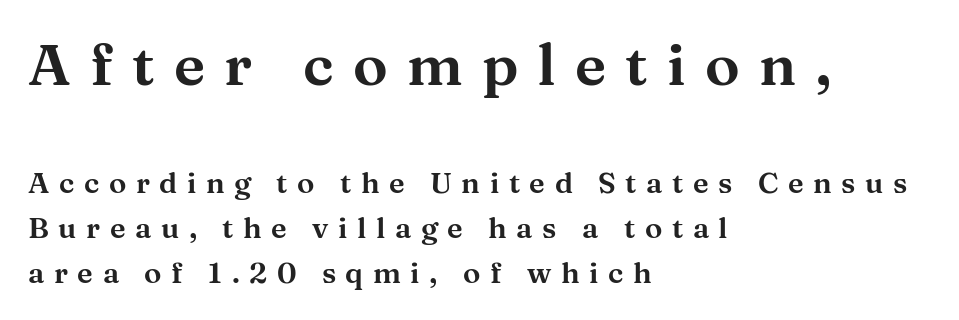
The image shows 58 px wide serif type, upright; set left-aligned, normal line spacing (1.55x), unusually wide letter spacing (+0.33 em), not underlined; the first (top) block is 2.0x larger; medium stroke contrast and a medium x-height.
